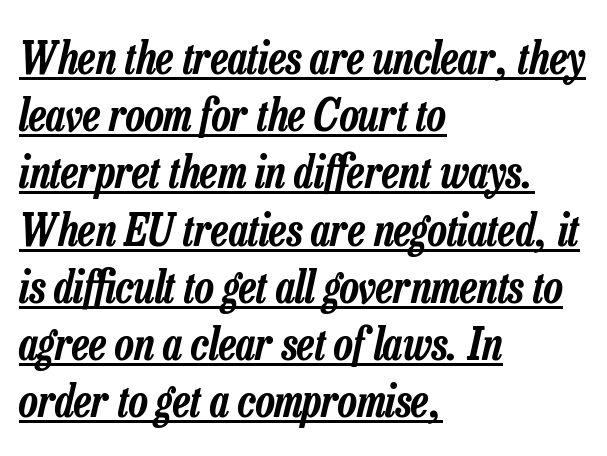
Q: Is the text italic (slanted)? A: Yes, it leans right by about 13 degrees.
Q: Is the text underlined? A: Yes.
Q: How is the paragraph aligned? A: Left-aligned.
Q: Is the spacing between letters normal or unusually wide? A: Normal.
Q: Is the spacing between lines tight, normal or loose? A: Normal.
Q: Width (condensed, normal, or wide)? A: Condensed.
Q: Stroke contrast? A: Low.
Q: x-height? A: Medium.
Q: Monospaced? A: No.
